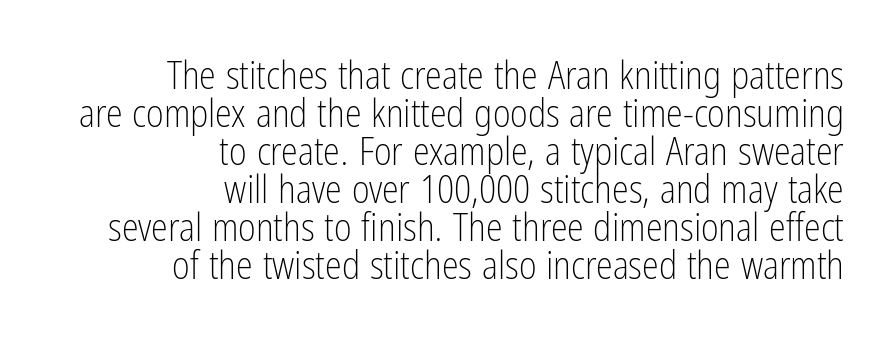
Horizontally, the lines are justified to the trailing edge only. The zone under the glyphs is completely vacant. It's the straight-up-and-down kind of type. The passage shown is typeset with a sans-serif family. Looks like regular typesetting: each glyph gets only the width it needs.
